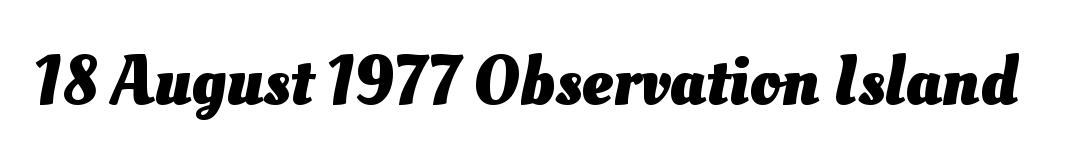
{"bold": "yes", "weight": "heavy", "width": "normal", "stroke_contrast": "medium", "x_height": "small", "monospaced": "no", "underline": "no", "letter_spacing": "normal", "letter_spacing_em": 0.0, "glyph_px": 69}
